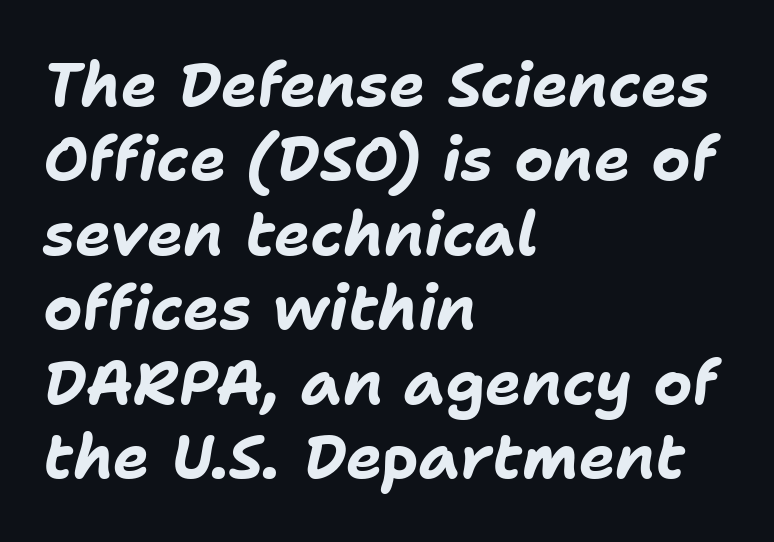
Words float on clear page, feet unadorned. The setting favours the left margin, as ordinary paragraphs usually do. On the weight axis this lands at bold, roughly 700. Between one letter and the next there's only the usual sliver of space.
